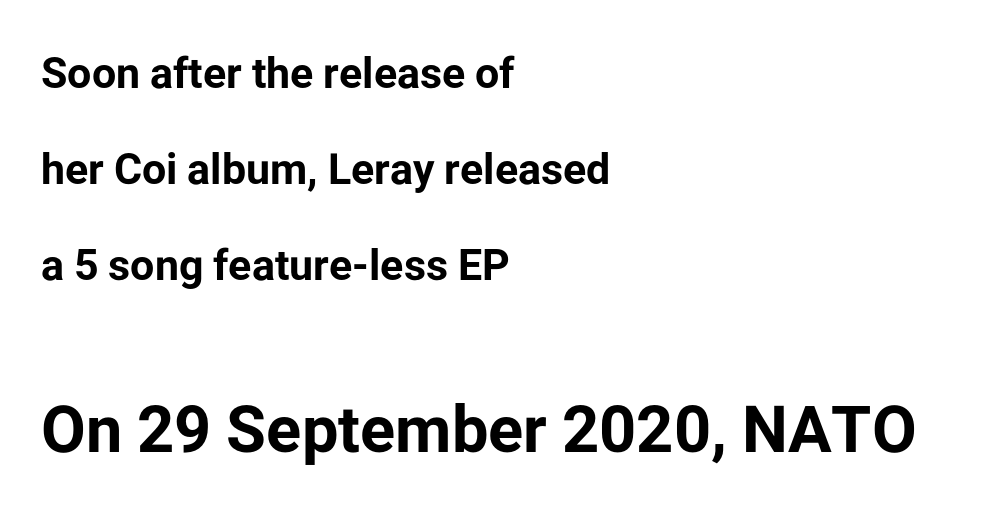
The image shows 65 px bold sans-serif type, upright; set left-aligned, loose line spacing (2.23x), normal letter spacing, not underlined; the second (bottom) block is 1.51x larger; low stroke contrast and a medium x-height.
